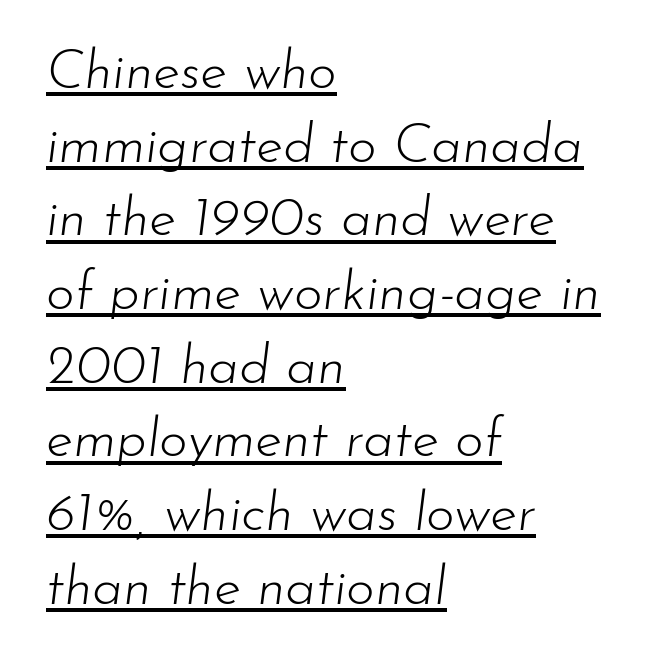
Q: Is the text bold? A: No.
Q: Is the text italic (slanted)? A: Yes, it leans right by about 7 degrees.
Q: Is the text underlined? A: Yes.
Q: How is the paragraph aligned? A: Left-aligned.
Q: Is the spacing between letters normal or unusually wide? A: Normal.
Q: Is the spacing between lines tight, normal or loose? A: Normal.
Q: Width (condensed, normal, or wide)? A: Normal.
Q: Stroke contrast? A: Low.
Q: x-height? A: Small.
Q: Monospaced? A: No.
